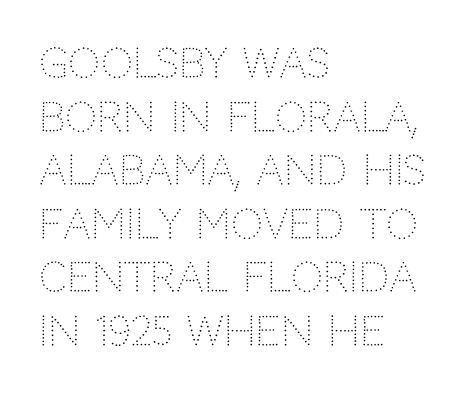
{"serif": "no", "italic": "no", "bold": "no", "weight": "light", "width": "normal", "stroke_contrast": "low", "x_height": "large", "monospaced": "no", "underline": "no", "align": "left", "line_spacing": "normal", "line_spacing_ratio": 1.34, "letter_spacing": "normal", "letter_spacing_em": 0.0, "glyph_px": 40}
